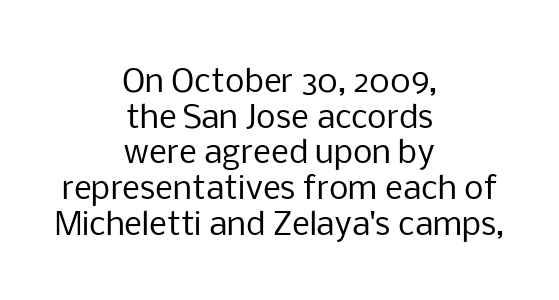
The image shows 31 px regular-weight sans-serif type, upright; set centered, tight line spacing (1.15x), normal letter spacing, not underlined; low stroke contrast and a medium x-height.
